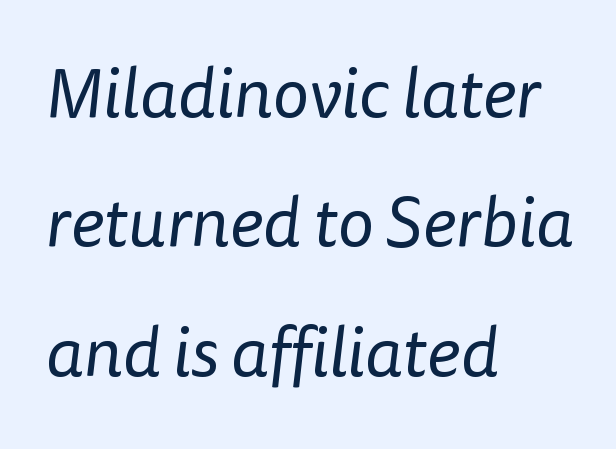
Q: Is the text bold? A: No.
Q: Is the typeface a serif or a sans-serif typeface? A: Sans-serif.
Q: Is the text underlined? A: No.
Q: How is the paragraph aligned? A: Left-aligned.
Q: Is the spacing between letters normal or unusually wide? A: Normal.
Q: Width (condensed, normal, or wide)? A: Normal.
Q: Stroke contrast? A: Low.
Q: x-height? A: Medium.
Q: Monospaced? A: No.
